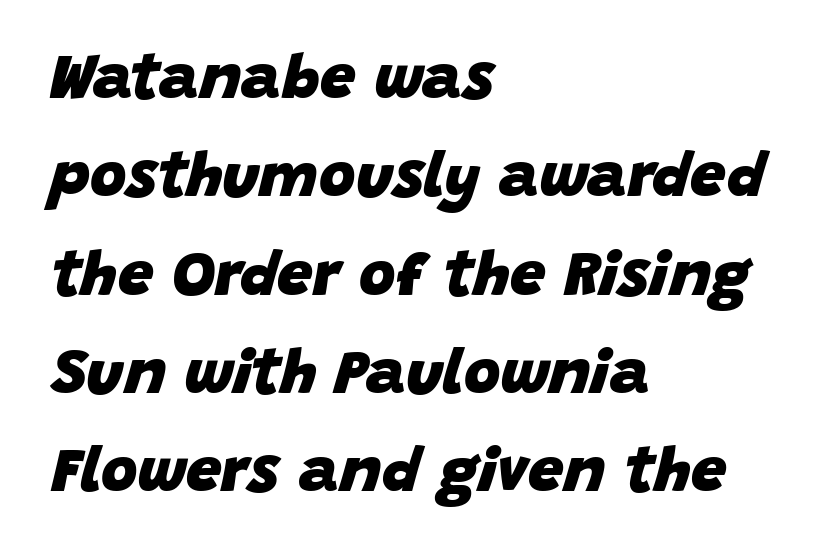
The font is running at its bold setting. Looks like regular typesetting: each glyph gets only the width it needs. Check the space under the baseline: it is left empty. Characters are canted at an angle relative to the baseline's perpendicular. The space between consecutive lines is moderate. The line texture is even and compact thanks to regular tracking.
